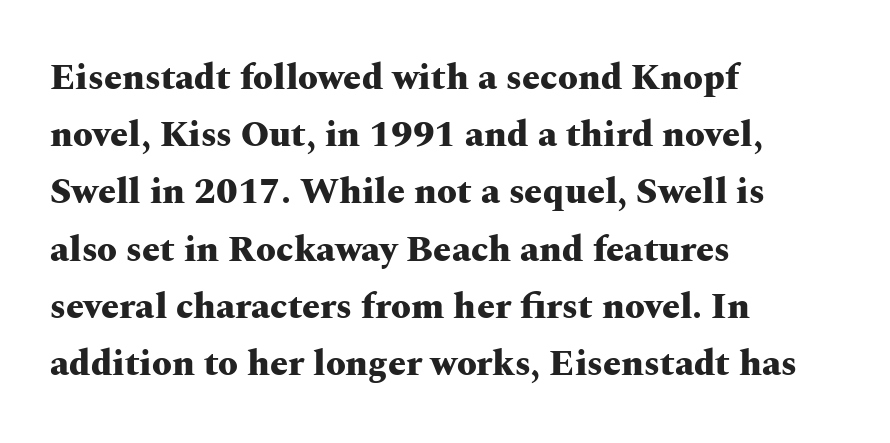
{"serif": "yes", "italic": "no", "bold": "yes", "weight": "heavy", "width": "wide", "stroke_contrast": "medium", "x_height": "medium", "monospaced": "no", "underline": "no", "align": "left", "line_spacing": "normal", "line_spacing_ratio": 1.59, "letter_spacing": "normal", "letter_spacing_em": 0.0, "glyph_px": 36}
